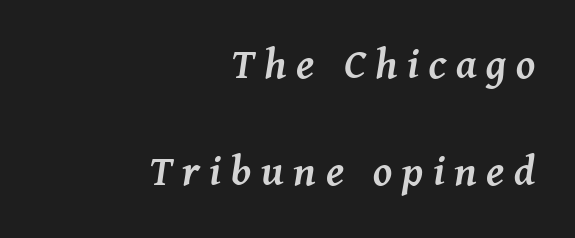
{"serif": "yes", "italic": "yes", "lean": "right", "slant_degrees": 8, "bold": "yes", "weight": "semibold", "width": "normal", "stroke_contrast": "medium", "x_height": "medium", "monospaced": "no", "underline": "no", "align": "right", "line_spacing": "loose", "line_spacing_ratio": 2.48, "letter_spacing": "wide", "letter_spacing_em": 0.22, "glyph_px": 43}
